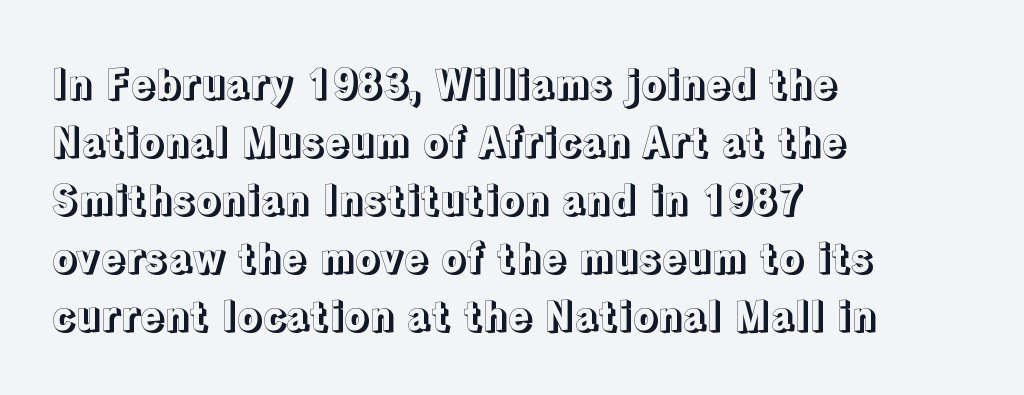
Q: Is the text italic (slanted)? A: No, it is upright.
Q: Is the text underlined? A: No.
Q: How is the paragraph aligned? A: Left-aligned.
Q: Is the spacing between letters normal or unusually wide? A: Normal.
Q: Is the spacing between lines tight, normal or loose? A: Normal.
Q: Width (condensed, normal, or wide)? A: Normal.
Q: x-height? A: Medium.
Q: Monospaced? A: No.
